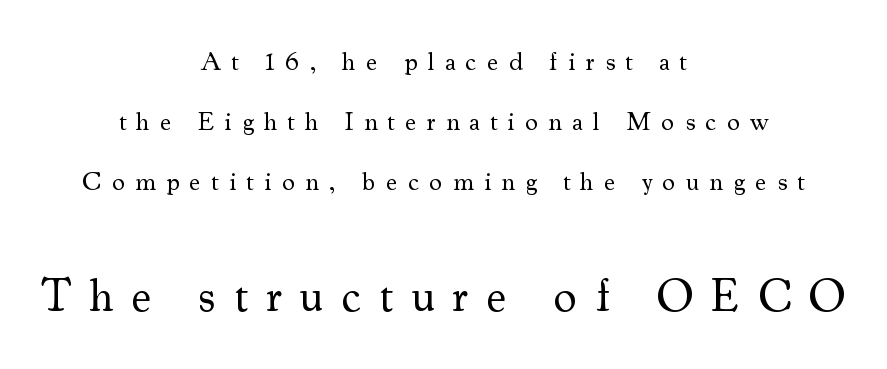
The image shows 46 px regular-weight serif type, upright; set centered, loose line spacing (2.3x), unusually wide letter spacing (+0.39 em), not underlined; the second (bottom) block is 1.77x larger; medium stroke contrast and a small x-height.
